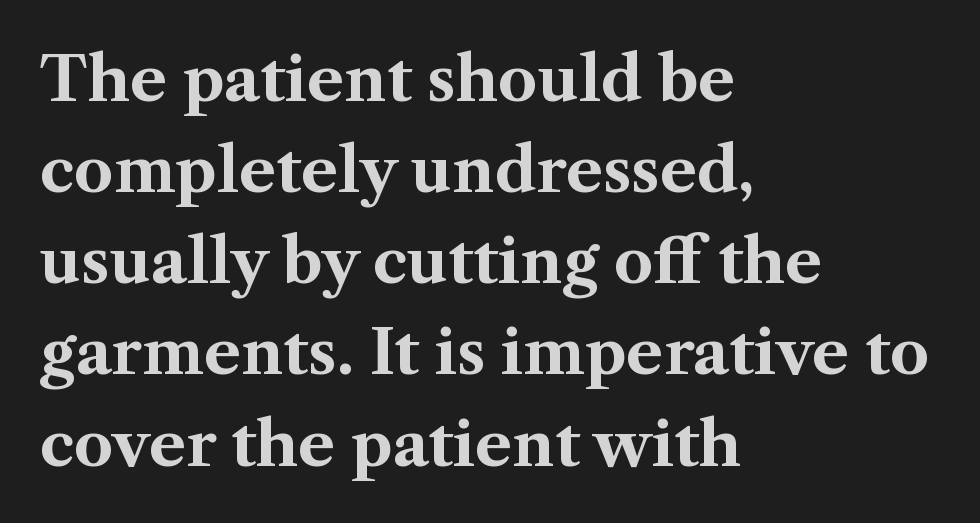
If you drew a ruler down the left edge, every line would touch it. Short note: letters normally spaced. Note: serifs present on the glyphs. Here the designer chose a conventional face with non-uniform glyph widths. Quick note: underline off.
